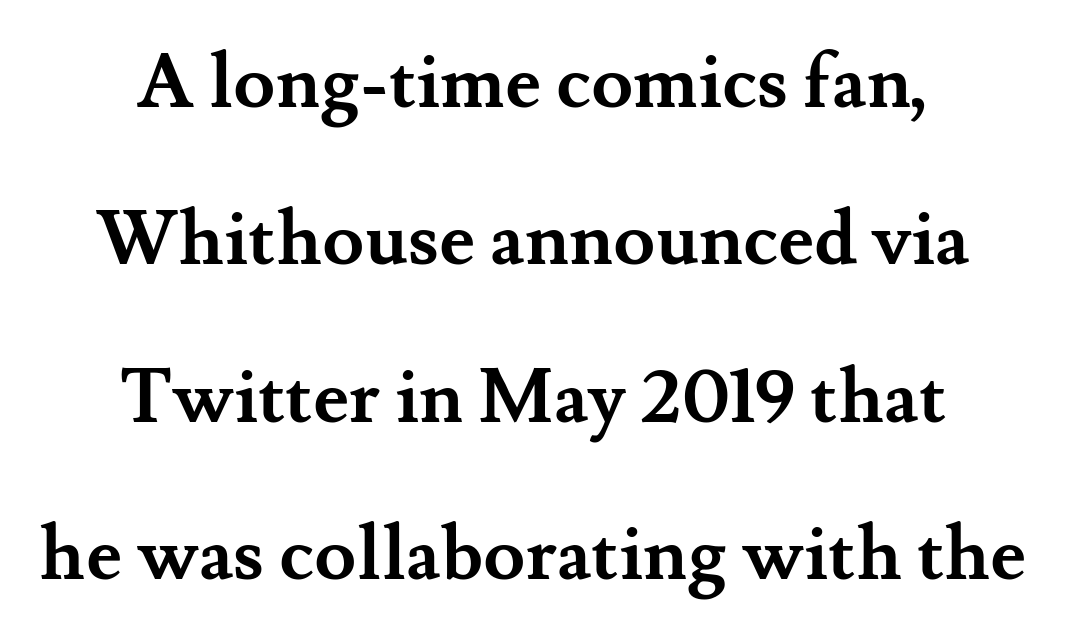
The letters sit at their default tracking, neither squeezed nor spread. These lines are rendered in a variable-pitch font. To sum up the face: it has serifs. The passage is arranged like a title page — every line centered. Summary of vertical rhythm: relaxed, with wide interline spacing. How heavy is the stroke? Heavy — this is a bold.
